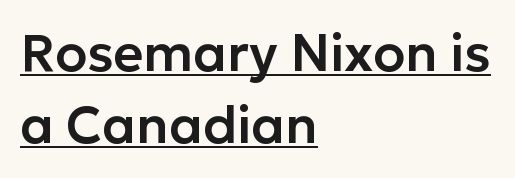
Q: Is the text italic (slanted)? A: No, it is upright.
Q: Is the typeface a serif or a sans-serif typeface? A: Sans-serif.
Q: Is the text underlined? A: Yes.
Q: How is the paragraph aligned? A: Left-aligned.
Q: Is the spacing between letters normal or unusually wide? A: Normal.
Q: Is the spacing between lines tight, normal or loose? A: Normal.
Q: Width (condensed, normal, or wide)? A: Normal.
Q: Stroke contrast? A: Low.
Q: x-height? A: Medium.
Q: Monospaced? A: No.
